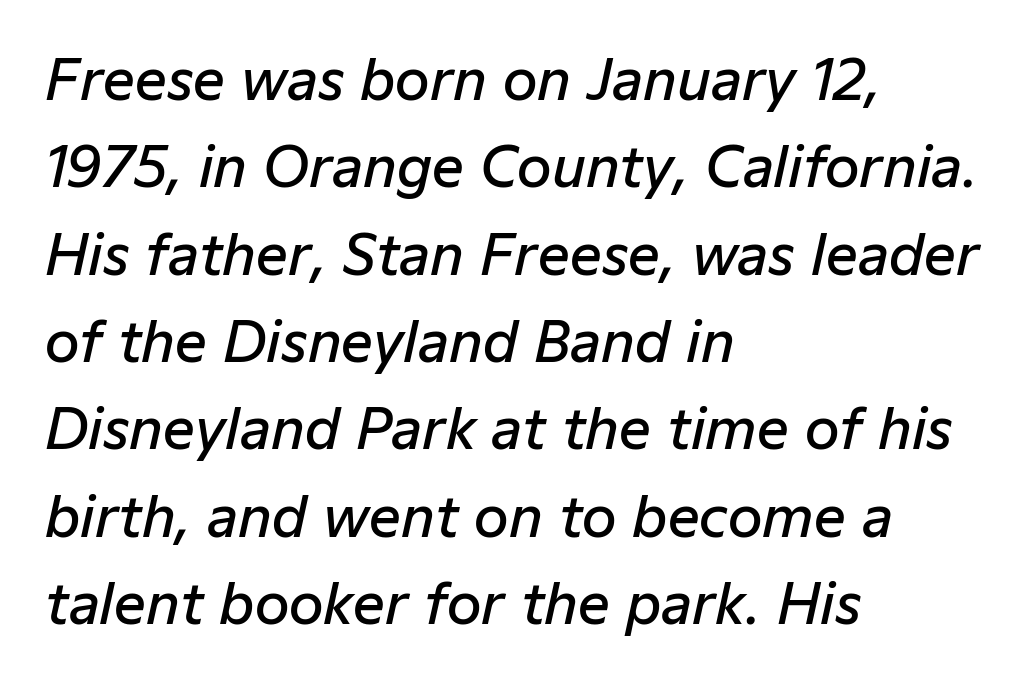
Q: Is the text bold? A: Semi-bold.
Q: Is the text italic (slanted)? A: Yes, it leans right by about 12 degrees.
Q: Is the text underlined? A: No.
Q: How is the paragraph aligned? A: Left-aligned.
Q: Is the spacing between letters normal or unusually wide? A: Normal.
Q: Is the spacing between lines tight, normal or loose? A: Normal.
Q: Width (condensed, normal, or wide)? A: Normal.
Q: Stroke contrast? A: Low.
Q: x-height? A: Medium.
Q: Monospaced? A: No.
